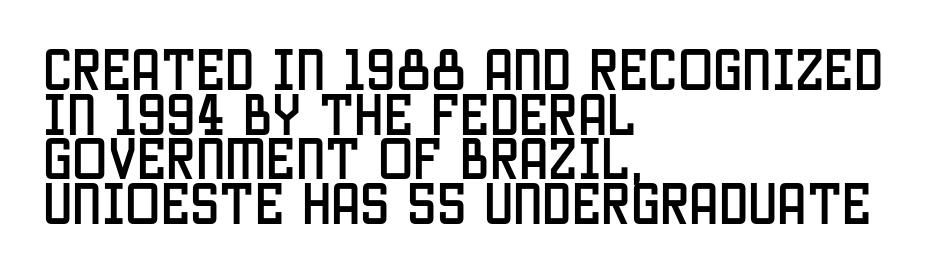
{"serif": "no", "italic": "no", "width": "condensed", "stroke_contrast": "low", "x_height": "large", "monospaced": "no", "underline": "no", "align": "left", "line_spacing": "tight", "line_spacing_ratio": 0.95, "letter_spacing": "normal", "letter_spacing_em": 0.0, "glyph_px": 47}
